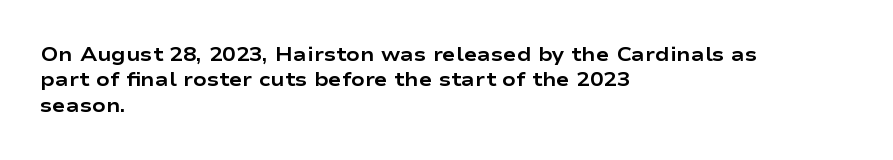
{"italic": "no", "bold": "yes", "underline": "no", "align": "left", "line_spacing": "normal", "line_spacing_ratio": 1.27, "letter_spacing": "normal", "letter_spacing_em": 0.0, "glyph_px": 20}
